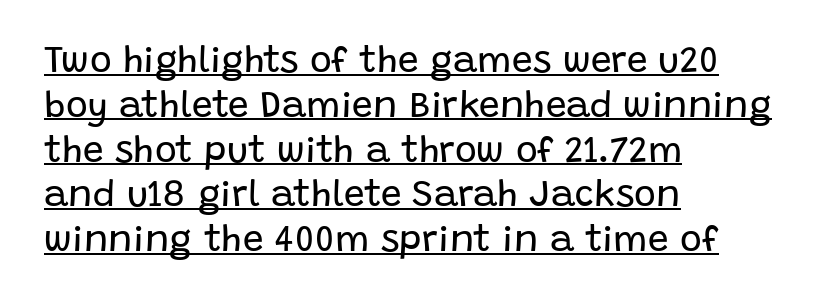
{"serif": "no", "italic": "no", "bold": "no", "weight": "regular", "width": "normal", "stroke_contrast": "low", "x_height": "large", "monospaced": "no", "underline": "yes", "align": "left", "line_spacing_ratio": 1.21, "letter_spacing": "normal", "letter_spacing_em": 0.0, "glyph_px": 37}
